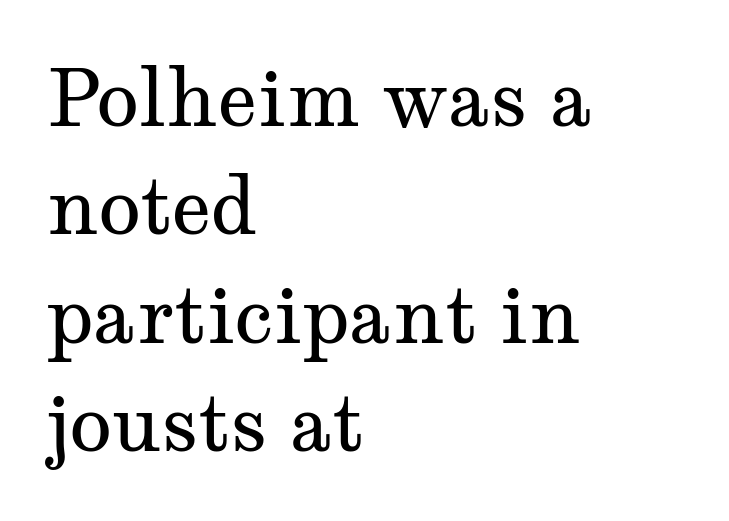
{"serif": "yes", "italic": "no", "bold": "no", "weight": "regular", "width": "wide", "stroke_contrast": "medium", "x_height": "medium", "monospaced": "no", "underline": "no", "align": "left", "line_spacing": "normal", "line_spacing_ratio": 1.39, "letter_spacing": "normal", "letter_spacing_em": 0.0, "glyph_px": 78}
